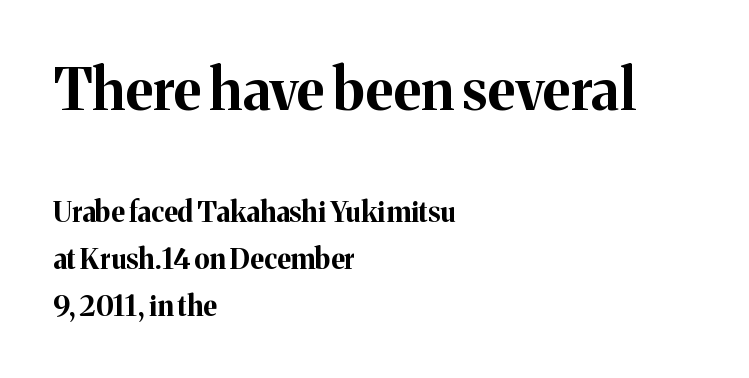
The image shows 57 px bold serif type, upright; set left-aligned, normal line spacing (1.68x), normal letter spacing, not underlined; the first (top) block is 2.04x larger; medium stroke contrast and a medium x-height.
